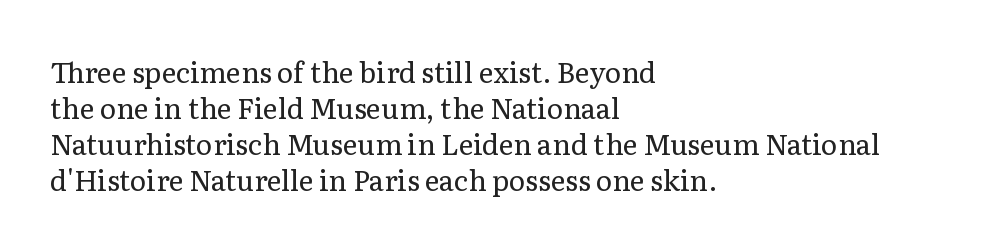
Q: Is the text bold? A: No.
Q: Is the text italic (slanted)? A: No, it is upright.
Q: Is the typeface a serif or a sans-serif typeface? A: Serif.
Q: Is the text underlined? A: No.
Q: How is the paragraph aligned? A: Left-aligned.
Q: Is the spacing between letters normal or unusually wide? A: Normal.
Q: Is the spacing between lines tight, normal or loose? A: Normal.
Q: Width (condensed, normal, or wide)? A: Normal.
Q: Stroke contrast? A: Low.
Q: x-height? A: Medium.
Q: Monospaced? A: No.
